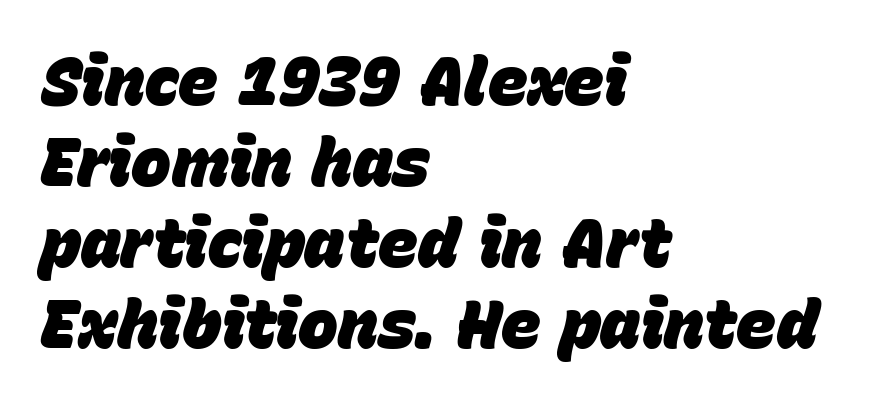
Q: Is the text bold? A: Yes.
Q: Is the text italic (slanted)? A: Yes, it leans right by about 15 degrees.
Q: Is the text underlined? A: No.
Q: How is the paragraph aligned? A: Left-aligned.
Q: Is the spacing between letters normal or unusually wide? A: Normal.
Q: Width (condensed, normal, or wide)? A: Normal.
Q: Stroke contrast? A: Low.
Q: x-height? A: Large.
Q: Monospaced? A: No.
